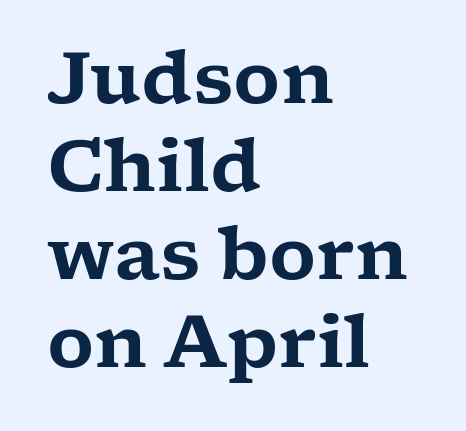
Q: Is the text italic (slanted)? A: No, it is upright.
Q: Is the typeface a serif or a sans-serif typeface? A: Serif.
Q: Is the text underlined? A: No.
Q: How is the paragraph aligned? A: Left-aligned.
Q: Is the spacing between letters normal or unusually wide? A: Normal.
Q: Width (condensed, normal, or wide)? A: Wide.
Q: Stroke contrast? A: Low.
Q: x-height? A: Medium.
Q: Monospaced? A: No.
